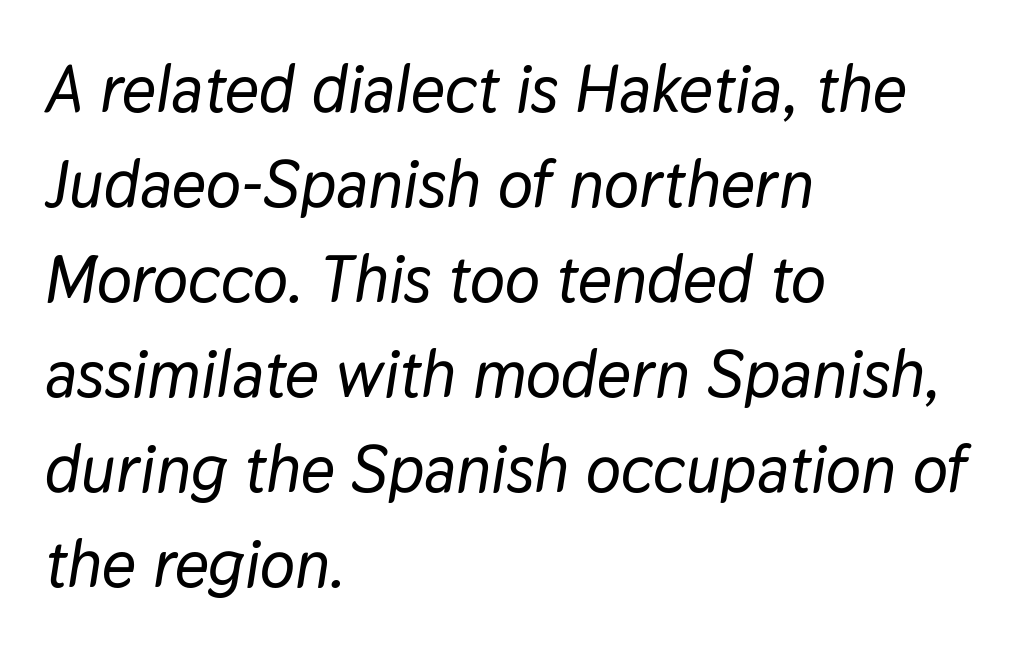
Standard letterfit; no display-style spreading of the glyphs. Reading down the block, your eye returns to a fixed left position each line. Descender tails drop into unmarked territory. This sample keeps an unexceptional amount of space between lines. Proportional: the letters do not fall into vertical columns. Would a proofreader flag this as italicized? Yes.
